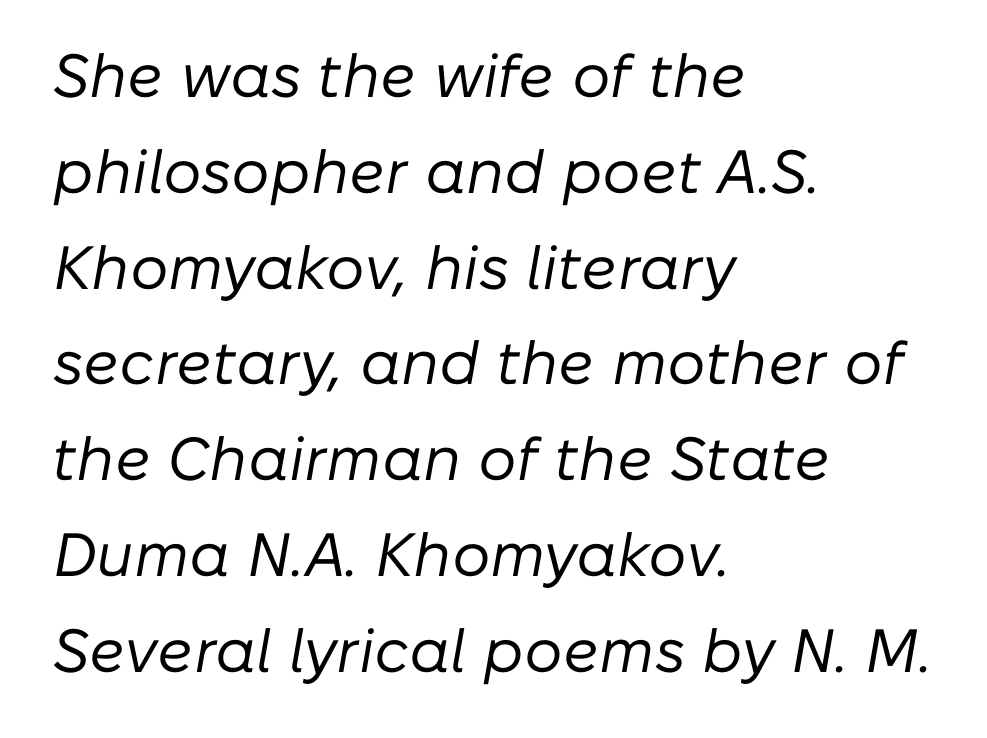
{"italic": "yes", "lean": "right", "slant_degrees": 10, "bold": "no", "weight": "regular", "width": "normal", "stroke_contrast": "low", "x_height": "medium", "monospaced": "no", "underline": "no", "align": "left", "line_spacing": "normal", "line_spacing_ratio": 1.57, "letter_spacing": "normal", "letter_spacing_em": 0.0, "glyph_px": 61}
